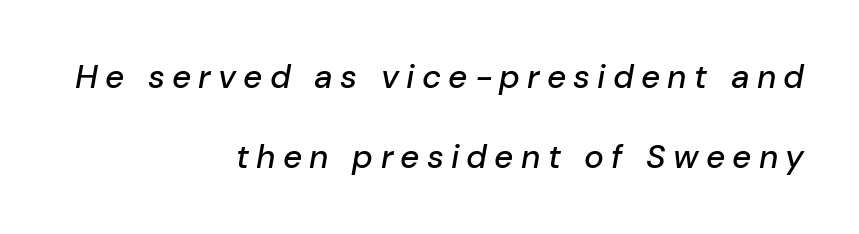
Q: Is the text italic (slanted)? A: Yes, it leans right by about 10 degrees.
Q: Is the text underlined? A: No.
Q: How is the paragraph aligned? A: Right-aligned.
Q: Is the spacing between letters normal or unusually wide? A: Unusually wide.
Q: Is the spacing between lines tight, normal or loose? A: Loose.
Q: Width (condensed, normal, or wide)? A: Normal.
Q: Stroke contrast? A: Low.
Q: x-height? A: Medium.
Q: Monospaced? A: No.
